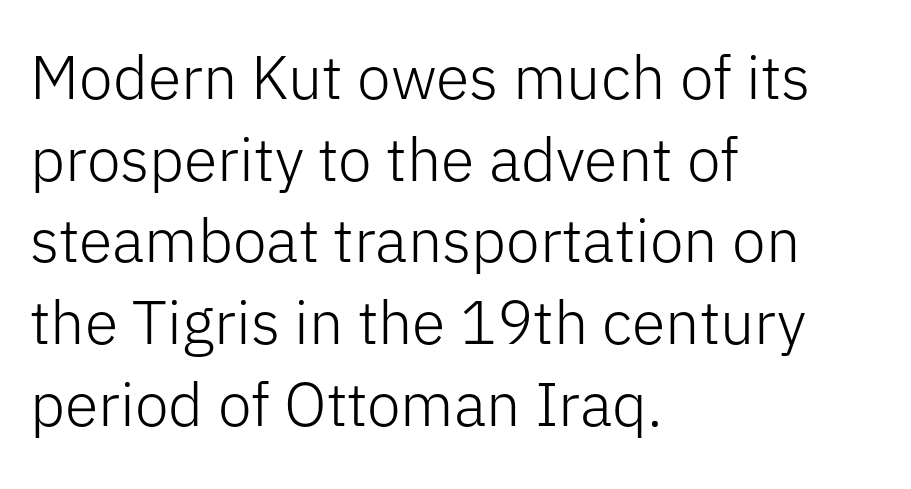
The image shows 61 px light sans-serif type, upright; set left-aligned, normal line spacing (1.34x), normal letter spacing, not underlined; low stroke contrast and a medium x-height.
